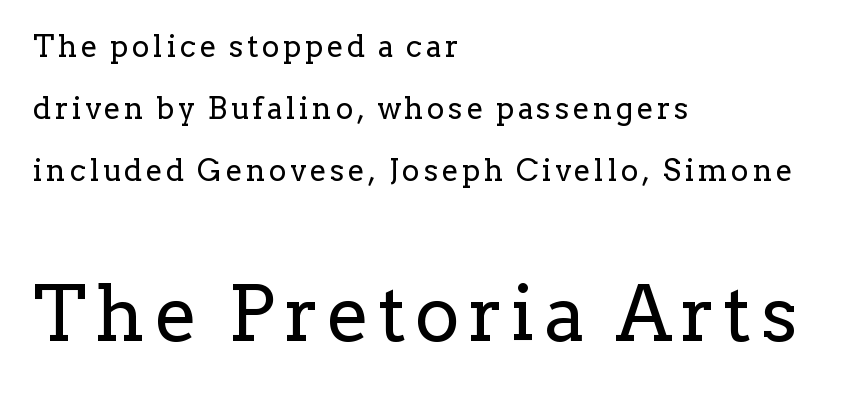
Words float on clear page, feet unadorned. Caption: multi-line text, flush left, ragged right. In terms of letterform style, serifs are clearly present. The face used here is proportionally spaced, like ordinary book or web type.
